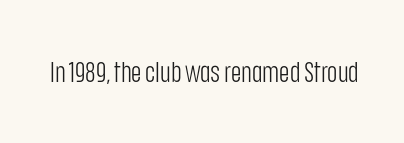
{"serif": "no", "italic": "no", "bold": "no", "weight": "light", "width": "condensed", "stroke_contrast": "low", "x_height": "large", "monospaced": "no", "underline": "no", "letter_spacing": "normal", "letter_spacing_em": 0.0, "glyph_px": 28}
